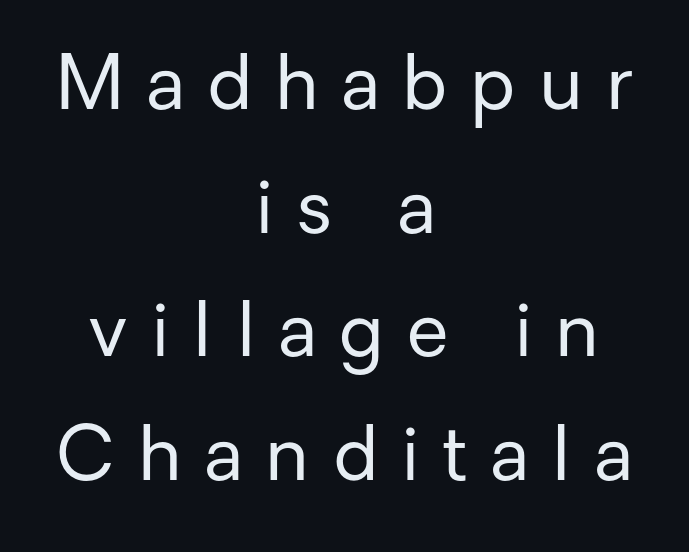
This rendering widens character spacing well past its baseline value. This sample uses a sans-serif face. A light-to-regular cut is what we see here. Where is the straight margin? There isn't one; the lines are centered.
